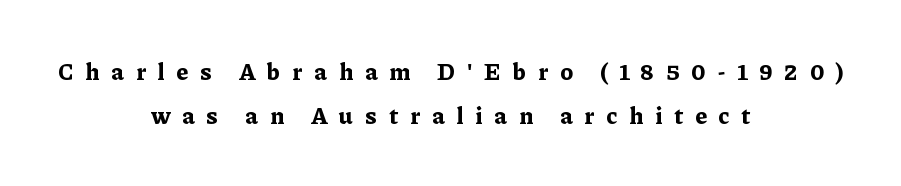
When letters stand straight like this, we call the style roman or upright. Caption: bold face, heavy strokes. These lines have a slow, spaced-out rhythm from letter to letter. Each line is balanced around a shared central axis. Clear beneath every line of the passage.
